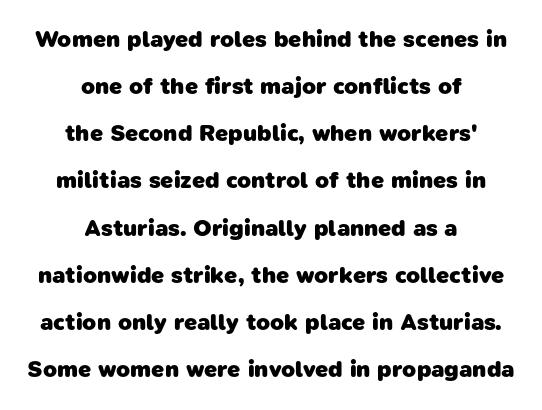
{"bold": "yes", "underline": "no", "align": "center", "line_spacing": "loose", "line_spacing_ratio": 2.05, "letter_spacing": "normal", "letter_spacing_em": 0.0, "glyph_px": 23}
